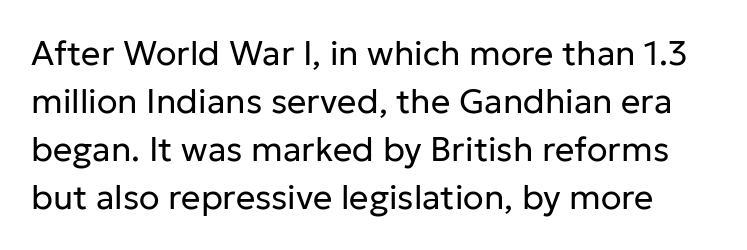
The typeface has the unassuming heft of standard copy or less. Characters remain perfectly vertical along every line. Each row of text sits above clean, open space. This sample uses plain, unmodified letter spacing.
